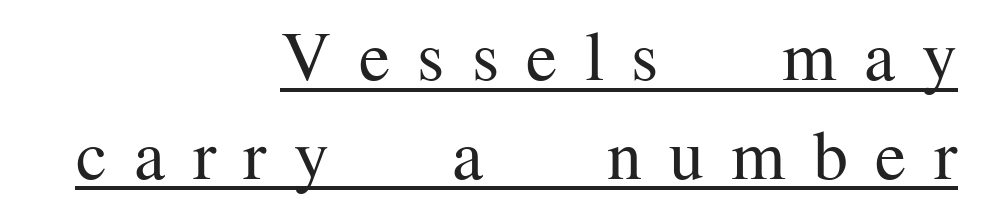
{"serif": "yes", "italic": "no", "bold": "no", "weight": "regular", "width": "normal", "stroke_contrast": "medium", "x_height": "medium", "monospaced": "no", "underline": "yes", "align": "right", "line_spacing": "normal", "line_spacing_ratio": 1.41, "letter_spacing": "wide", "letter_spacing_em": 0.39, "glyph_px": 70}
